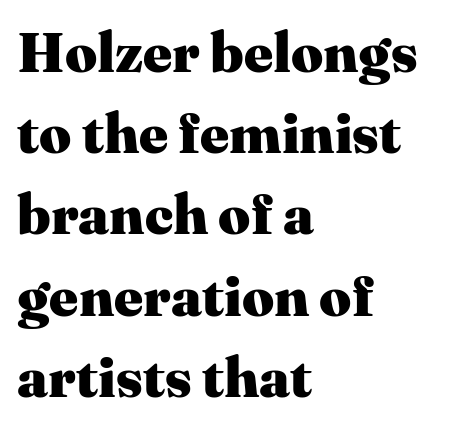
Q: Is the text bold? A: Yes.
Q: Is the text italic (slanted)? A: No, it is upright.
Q: Is the typeface a serif or a sans-serif typeface? A: Serif.
Q: Is the text underlined? A: No.
Q: How is the paragraph aligned? A: Left-aligned.
Q: Is the spacing between letters normal or unusually wide? A: Normal.
Q: Is the spacing between lines tight, normal or loose? A: Normal.
Q: Width (condensed, normal, or wide)? A: Normal.
Q: Stroke contrast? A: Medium.
Q: x-height? A: Medium.
Q: Monospaced? A: No.
